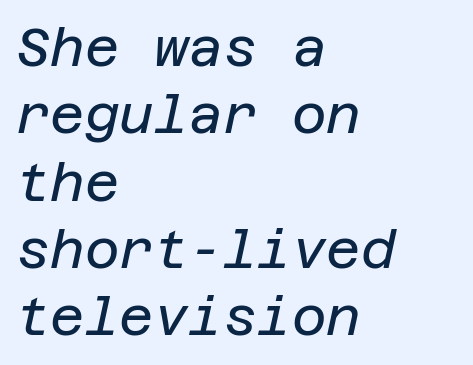
{"italic": "yes", "lean": "right", "slant_degrees": 12, "bold": "no", "weight": "regular", "width": "normal", "stroke_contrast": "low", "x_height": "large", "underline": "no", "align": "left", "line_spacing": "normal", "line_spacing_ratio": 1.27, "letter_spacing": "normal", "letter_spacing_em": 0.0, "glyph_px": 53}
